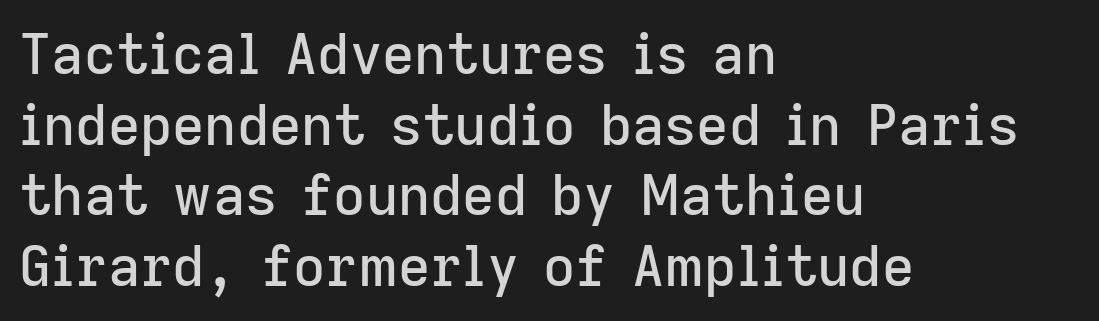
Q: Is the text italic (slanted)? A: No, it is upright.
Q: Is the typeface a serif or a sans-serif typeface? A: Sans-serif.
Q: Is the text underlined? A: No.
Q: How is the paragraph aligned? A: Left-aligned.
Q: Is the spacing between letters normal or unusually wide? A: Normal.
Q: Is the spacing between lines tight, normal or loose? A: Normal.
Q: Width (condensed, normal, or wide)? A: Normal.
Q: Stroke contrast? A: Low.
Q: x-height? A: Medium.
Q: Monospaced? A: No.
